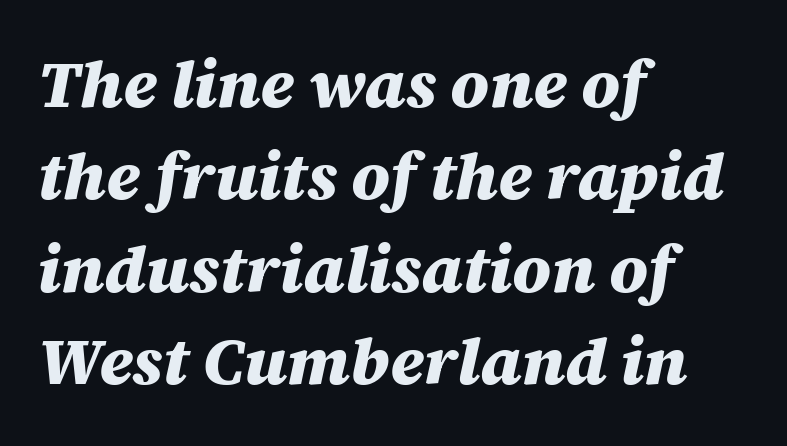
{"italic": "yes", "lean": "right", "slant_degrees": 12, "bold": "yes", "weight": "heavy", "width": "normal", "stroke_contrast": "medium", "x_height": "large", "monospaced": "no", "underline": "no", "align": "left", "line_spacing": "normal", "line_spacing_ratio": 1.4, "letter_spacing": "normal", "letter_spacing_em": 0.0, "glyph_px": 66}
